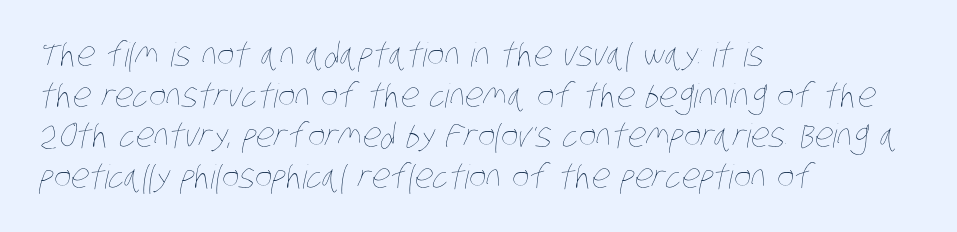
The image shows 33 px thin, condensed type; set left-aligned, line spacing 1.23x, normal letter spacing, not underlined; low stroke contrast and a large x-height.
